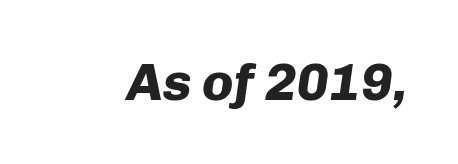
The image shows 52 px heavy type, italic (leaning right); set normal letter spacing, not underlined; low stroke contrast and a medium x-height.
